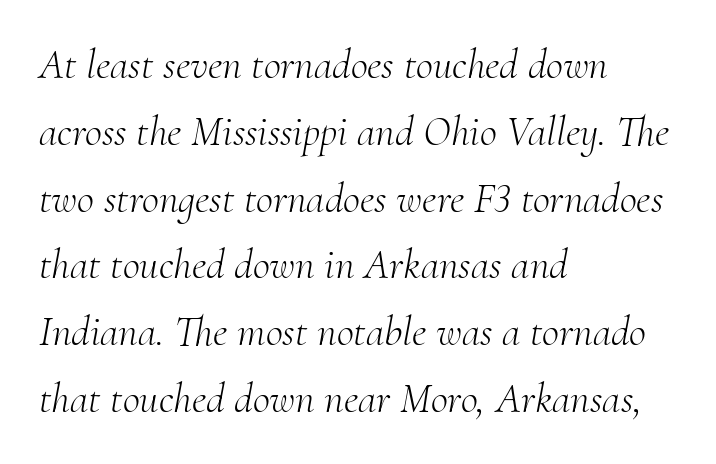
Honestly, there is no underline to notice here at all. Summary of weight: not heavy and not bold. Glyph-to-glyph distance matches everyday printed text. Caption: multi-line text, flush left, ragged right.
